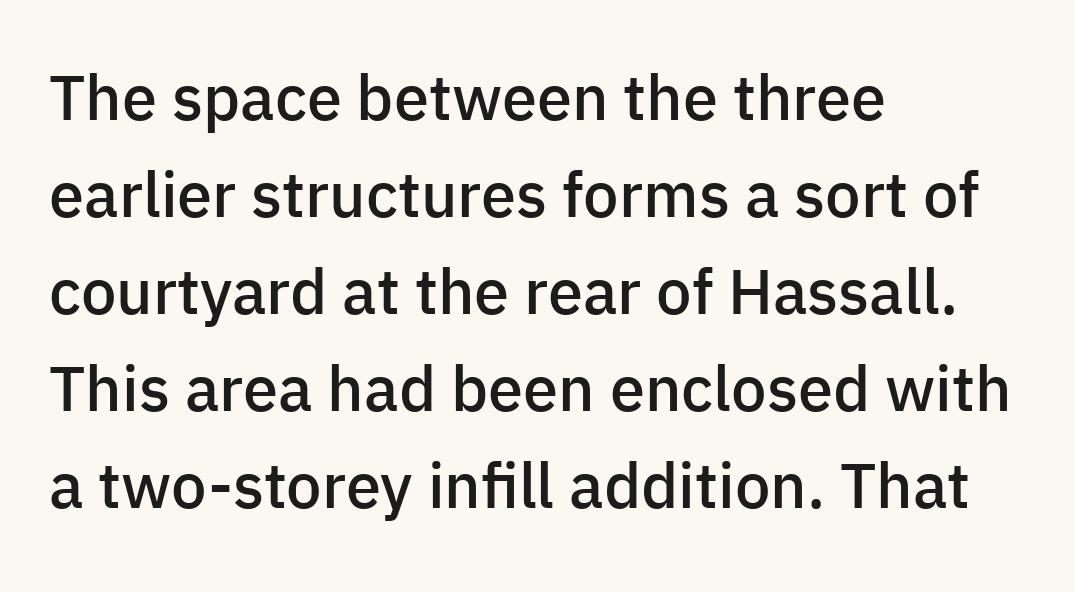
The image shows 63 px semibold sans-serif type, upright; set left-aligned, normal line spacing (1.54x), normal letter spacing, not underlined; low stroke contrast and a medium x-height.
